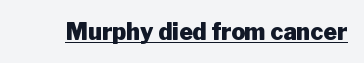
{"italic": "no", "bold": "yes", "underline": "yes", "letter_spacing": "normal", "letter_spacing_em": 0.0, "glyph_px": 23}
